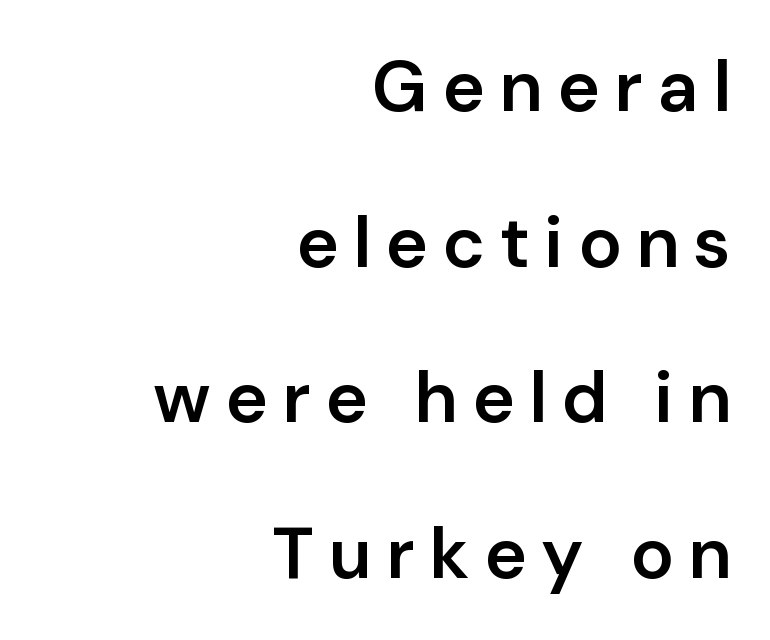
{"serif": "no", "italic": "no", "bold": "semi", "weight": "semibold", "width": "normal", "stroke_contrast": "low", "x_height": "medium", "monospaced": "no", "underline": "no", "align": "right", "line_spacing": "loose", "line_spacing_ratio": 2.16, "letter_spacing": "wide", "letter_spacing_em": 0.2, "glyph_px": 72}
